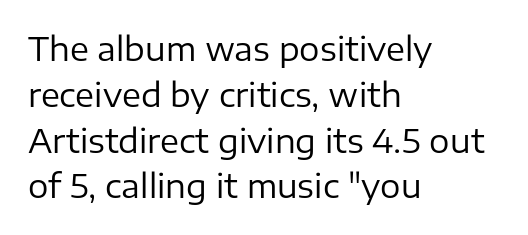
Nothing sits at the stroke ends, so this counts as sans-serif. These lines were composed using upright roman letters. This sample keeps an unexceptional amount of space between lines. The horizontal fit of the characters is conventional and even. Is this a fixed-width face? No — the glyphs have proportional, varying widths.
